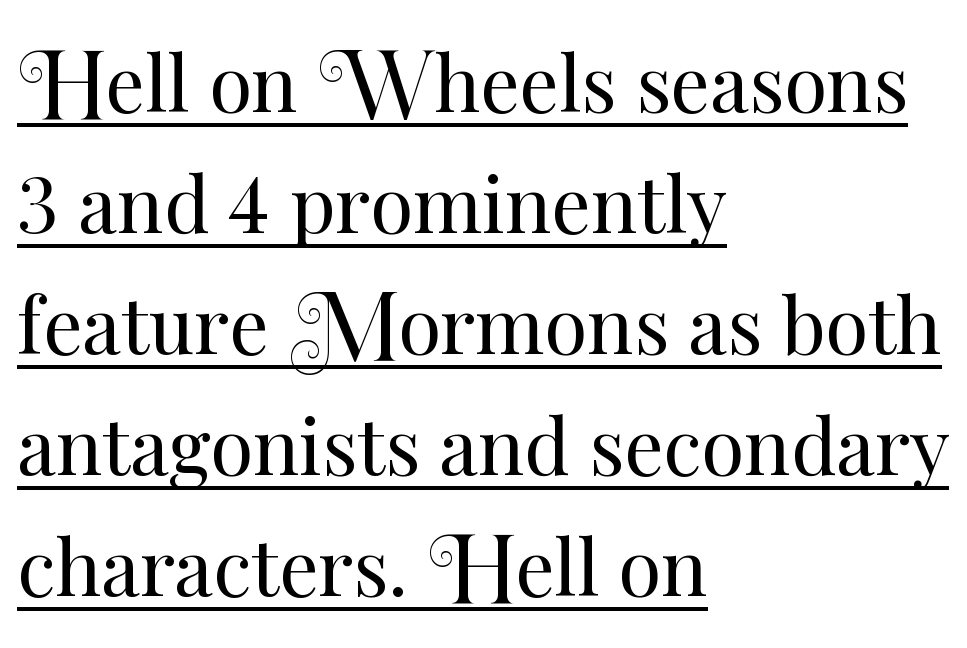
Italic: no, the glyphs are upright roman. Counters stay open thanks to moderate or lighter strokes. Left-aligned paragraph, ragged on the right. These lines sit exactly where default settings would place them. This rendering leaves character spacing at its baseline value.
